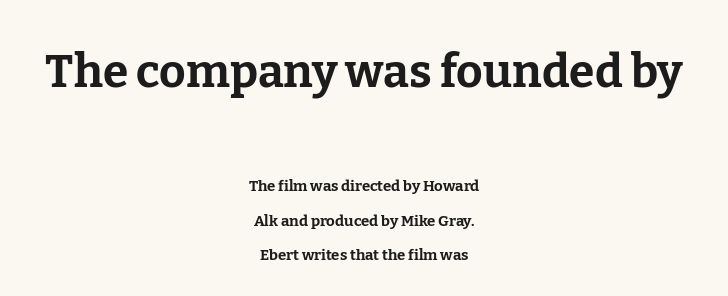
{"serif": "yes", "italic": "no", "bold": "yes", "weight": "bold", "width": "normal", "stroke_contrast": "low", "x_height": "medium", "monospaced": "no", "underline": "no", "align": "center", "line_spacing": "loose", "line_spacing_ratio": 2.31, "letter_spacing": "normal", "letter_spacing_em": 0.0, "larger_block": "first", "size_ratio": 3.07, "glyph_px": 46}
